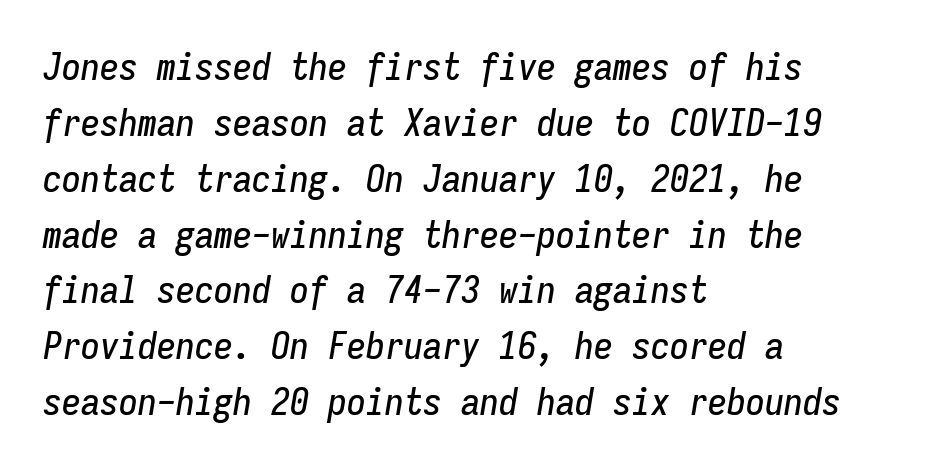
The paragraph shown leans on its left margin. Vertical spacing — default. The face used here is monospaced, like something from a code editor. The area under the type is left untouched. Glyph-to-glyph distance matches everyday printed text.
